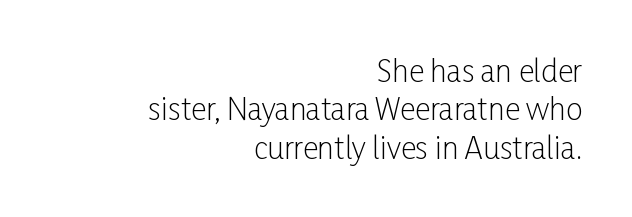
The image shows 30 px light, condensed sans-serif type, upright; set right-aligned, normal line spacing (1.28x), normal letter spacing, not underlined; low stroke contrast and a medium x-height.
